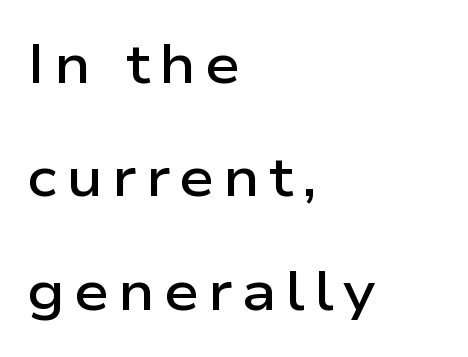
The image shows 55 px semibold, wide sans-serif type, upright; set left-aligned, loose line spacing (2.06x), not underlined; low stroke contrast and a medium x-height.
